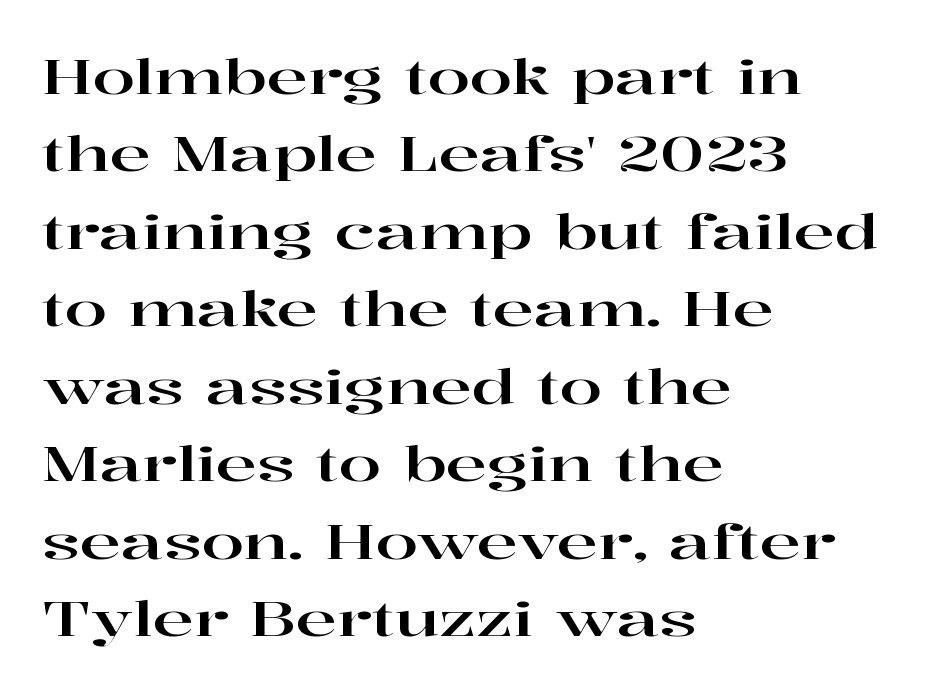
Q: Is the text italic (slanted)? A: No, it is upright.
Q: Is the typeface a serif or a sans-serif typeface? A: Serif.
Q: Is the text underlined? A: No.
Q: How is the paragraph aligned? A: Left-aligned.
Q: Is the spacing between letters normal or unusually wide? A: Normal.
Q: Is the spacing between lines tight, normal or loose? A: Normal.
Q: Width (condensed, normal, or wide)? A: Wide.
Q: Stroke contrast? A: High.
Q: x-height? A: Medium.
Q: Monospaced? A: No.
